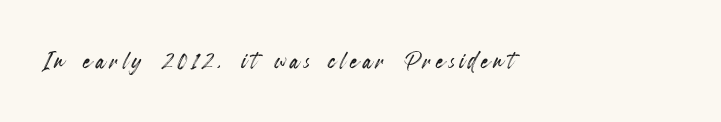
Q: Is the text italic (slanted)? A: Yes.
Q: Is the text underlined? A: No.
Q: How is the paragraph aligned? A: Left-aligned.
Q: Width (condensed, normal, or wide)? A: Condensed.
Q: x-height? A: Small.
Q: Monospaced? A: No.
